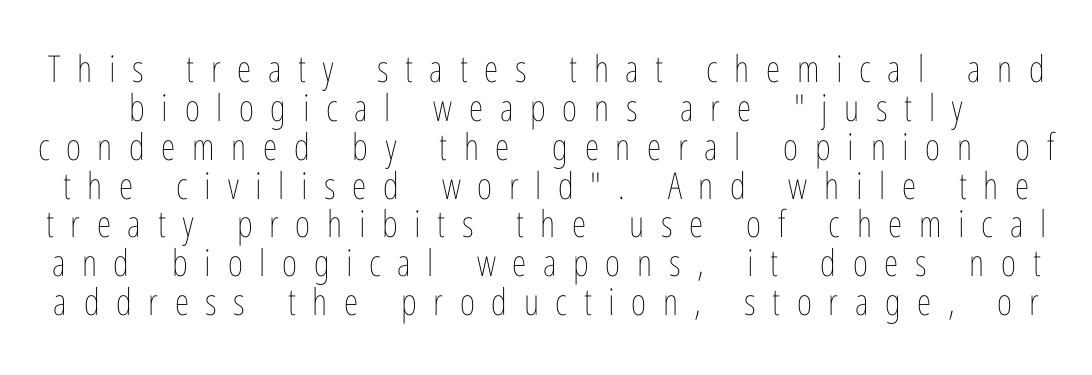
The image shows 37 px thin, condensed type, upright; set tight line spacing (1.05x), unusually wide letter spacing (+0.45 em), not underlined; low stroke contrast and a medium x-height.
